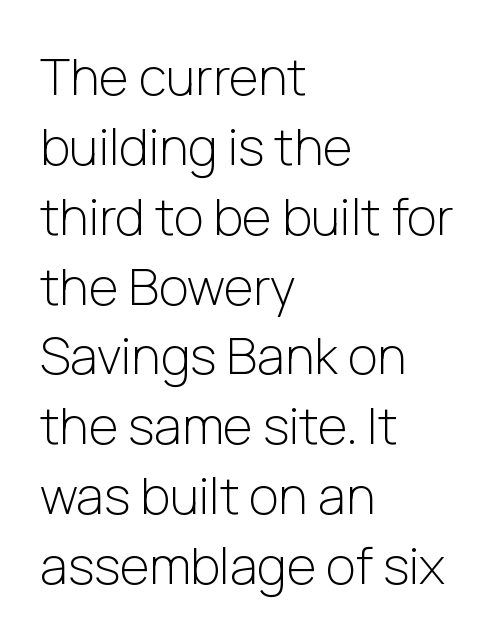
The image shows 51 px light sans-serif type, upright; set left-aligned, normal line spacing (1.37x), normal letter spacing, not underlined; low stroke contrast and a medium x-height.
